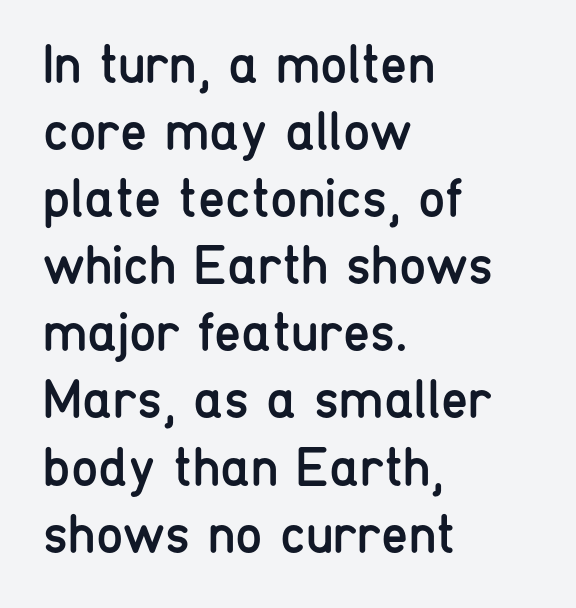
Q: Is the text bold? A: No.
Q: Is the text italic (slanted)? A: No, it is upright.
Q: Is the typeface a serif or a sans-serif typeface? A: Sans-serif.
Q: Is the text underlined? A: No.
Q: How is the paragraph aligned? A: Left-aligned.
Q: Is the spacing between letters normal or unusually wide? A: Normal.
Q: Width (condensed, normal, or wide)? A: Condensed.
Q: Stroke contrast? A: Low.
Q: x-height? A: Medium.
Q: Monospaced? A: No.
